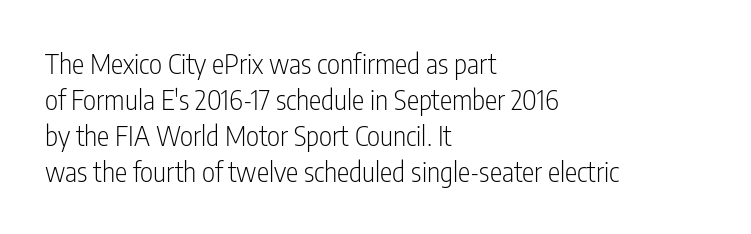
The image shows 28 px light, condensed sans-serif type, upright; set left-aligned, normal line spacing (1.28x), normal letter spacing, not underlined; low stroke contrast and a medium x-height.
